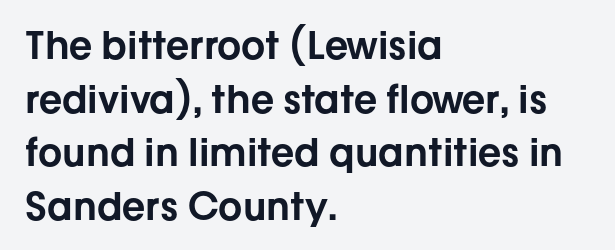
A typesetter would call this proportional, since set widths differ per character. No word sits above an underline. Evenly set lines give the paragraph a standard silhouette. In CSS terms this would be text-align: left. Does the type have serifs? No, each stem ends abruptly.
